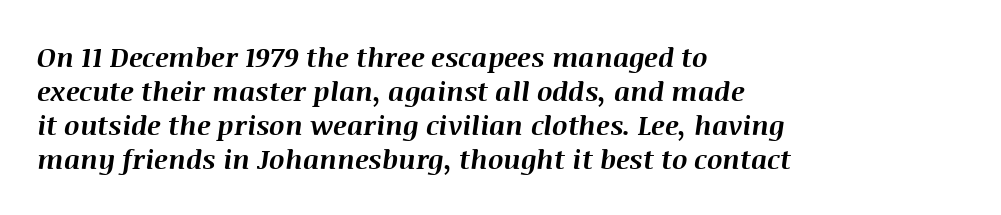
Horizontally, the lines are justified to the leading edge only. How heavy is the stroke? Heavy — this is a bold. Unmarked baselines from the first word to the last. How would I describe the line gaps? Plain and ordinary. This sample uses plain, unmodified letter spacing.
